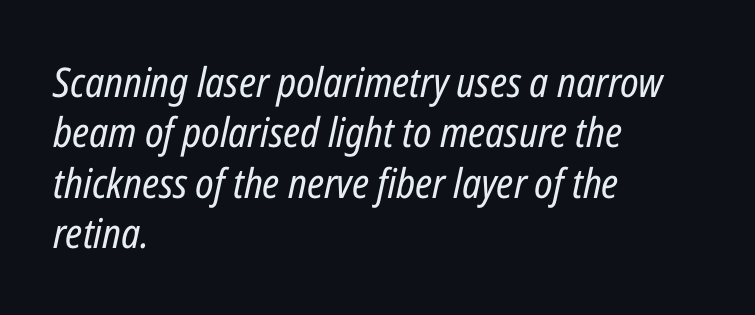
These lines stack with their left ends in a neat column. The rendering applies a slant to the glyphs. Character widths vary here, with narrow letters taking less room than wide ones. The tracking reads as untouched default to a designer's eye. Weight: not bold — regular or lighter.
